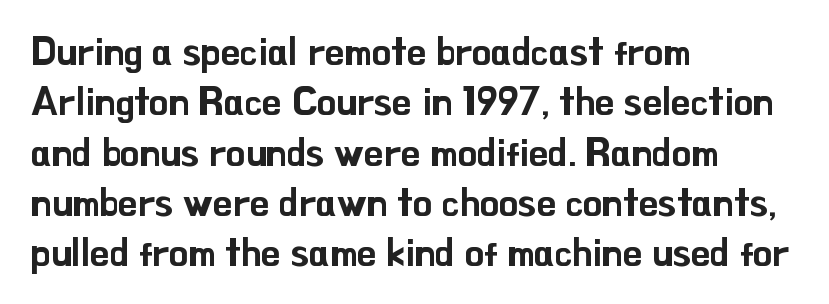
This block has exactly the height ordinary leading produces. The glyphs are unaccompanied by any horizontal stroke below them. The lettering holds an erect, upright posture throughout. Varying glyph widths throughout — classic text-font behaviour. No feet cap the strokes, marking this as sans-serif type. Spacing between characters is what you'd get straight out of the box.
